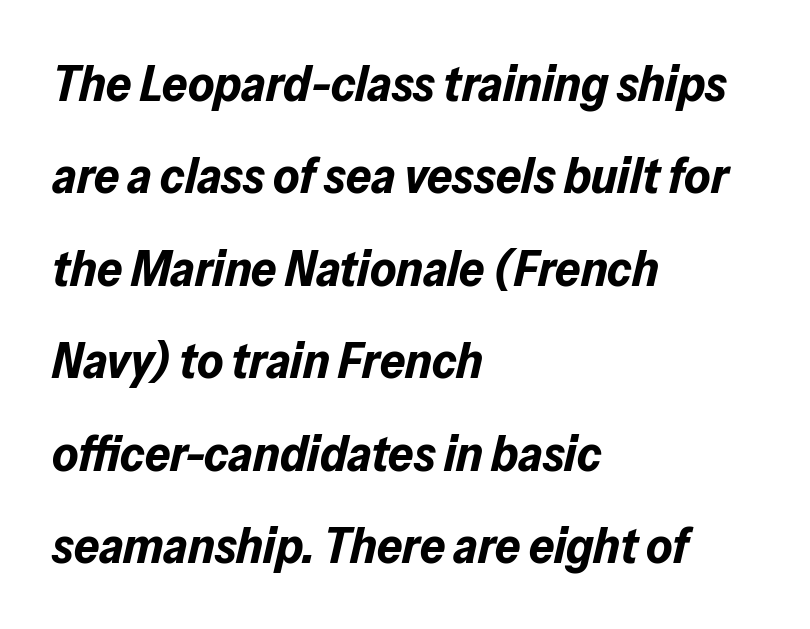
A typesetter would call this proportional, since set widths differ per character. Characters are canted at an angle relative to the baseline's perpendicular. There is no visible air inserted between adjacent glyphs. Just letters on the line, the space beneath them empty. The glyphs have the mass of a bold cut. Reading down the block, your eye returns to a fixed left position each line.
